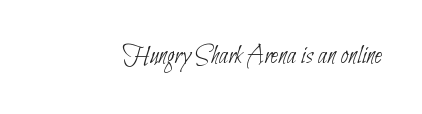
Q: Is the text bold? A: No.
Q: Is the text underlined? A: No.
Q: Is the spacing between letters normal or unusually wide? A: Normal.
